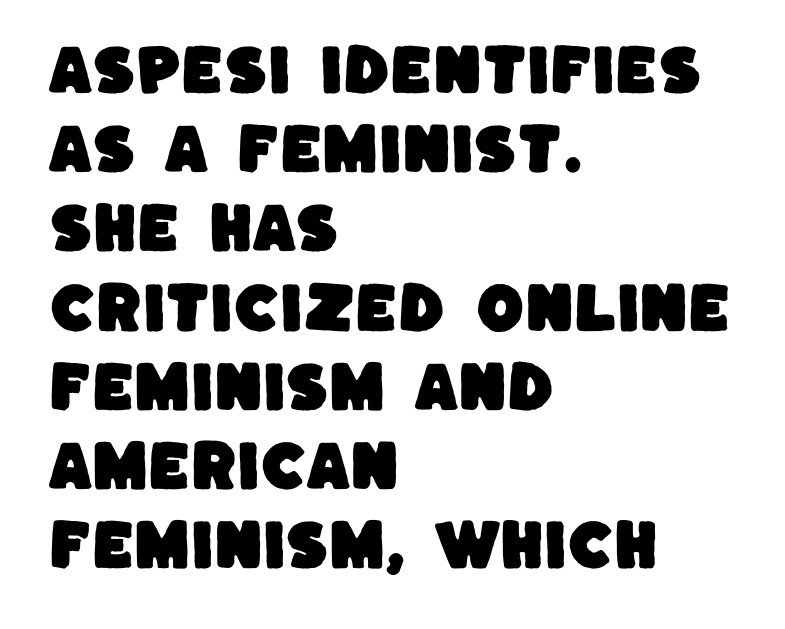
Q: Is the typeface a serif or a sans-serif typeface? A: Sans-serif.
Q: Is the text underlined? A: No.
Q: How is the paragraph aligned? A: Left-aligned.
Q: Is the spacing between letters normal or unusually wide? A: Normal.
Q: Is the spacing between lines tight, normal or loose? A: Normal.
Q: Width (condensed, normal, or wide)? A: Normal.
Q: Stroke contrast? A: Low.
Q: x-height? A: Large.
Q: Monospaced? A: No.
